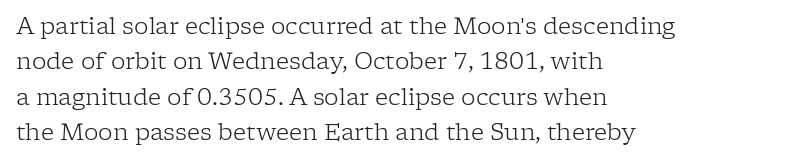
Q: Is the text bold? A: No.
Q: Is the text italic (slanted)? A: No, it is upright.
Q: Is the text underlined? A: No.
Q: How is the paragraph aligned? A: Left-aligned.
Q: Is the spacing between letters normal or unusually wide? A: Normal.
Q: Is the spacing between lines tight, normal or loose? A: Normal.
